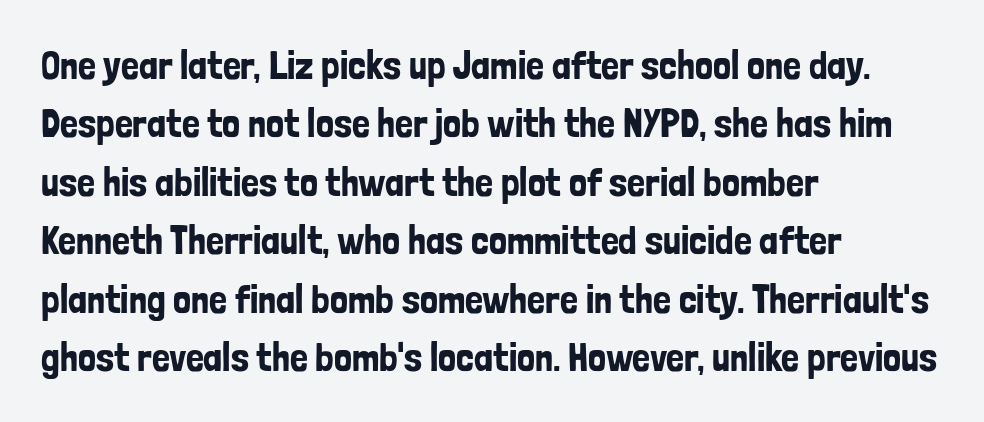
Q: Is the text italic (slanted)? A: No, it is upright.
Q: Is the typeface a serif or a sans-serif typeface? A: Sans-serif.
Q: Is the text underlined? A: No.
Q: How is the paragraph aligned? A: Left-aligned.
Q: Is the spacing between letters normal or unusually wide? A: Normal.
Q: Is the spacing between lines tight, normal or loose? A: Normal.
Q: Width (condensed, normal, or wide)? A: Condensed.
Q: Stroke contrast? A: Low.
Q: x-height? A: Medium.
Q: Monospaced? A: No.
